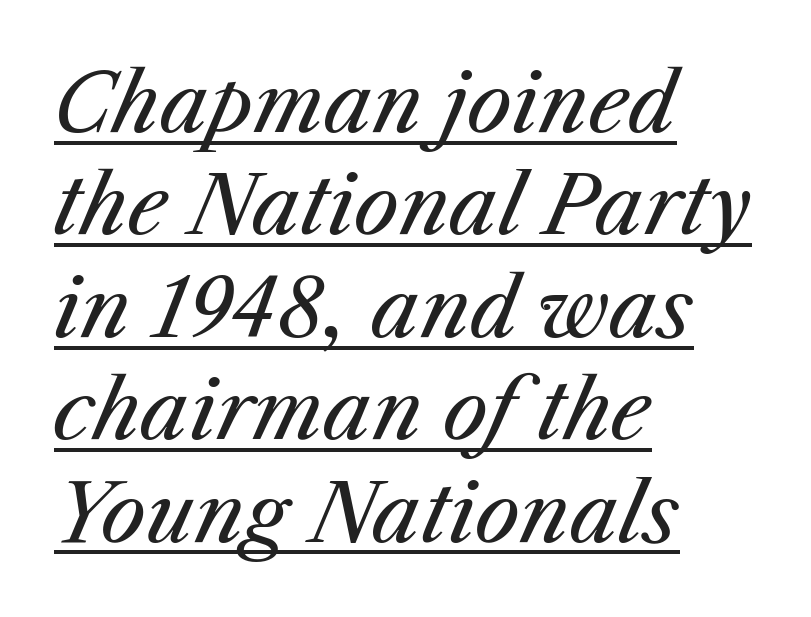
{"italic": "yes", "lean": "right", "slant_degrees": 25, "bold": "no", "weight": "regular", "width": "normal", "stroke_contrast": "medium", "x_height": "medium", "monospaced": "no", "underline": "yes", "align": "left", "line_spacing": "normal", "line_spacing_ratio": 1.28, "letter_spacing": "normal", "letter_spacing_em": 0.0, "glyph_px": 80}
